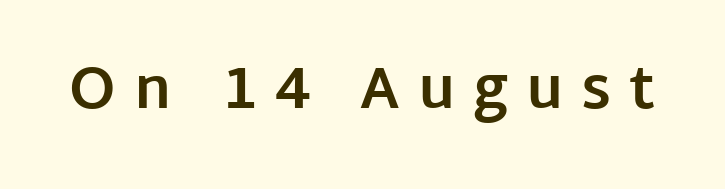
{"serif": "no", "italic": "no", "bold": "yes", "weight": "bold", "width": "normal", "stroke_contrast": "low", "x_height": "large", "monospaced": "no", "underline": "no", "letter_spacing": "wide", "letter_spacing_em": 0.31, "glyph_px": 58}
